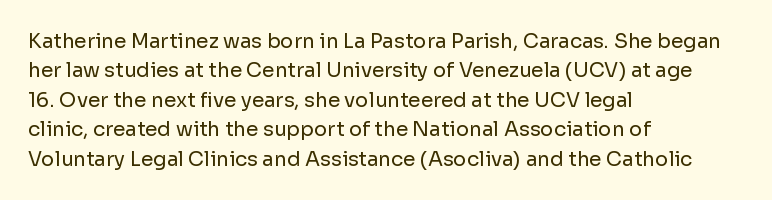
The image shows 20 px text type, upright; set left-aligned, normal line spacing (1.47x), normal letter spacing, not underlined.
